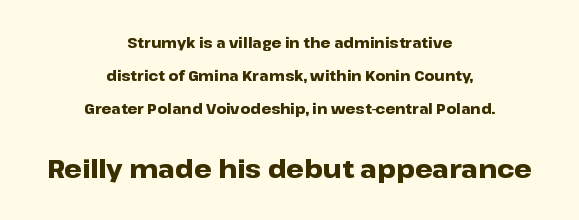
Q: Is the text bold? A: Yes.
Q: Is the text italic (slanted)? A: No, it is upright.
Q: Is the text underlined? A: No.
Q: How is the paragraph aligned? A: Centered.
Q: Is the spacing between letters normal or unusually wide? A: Normal.
Q: Is the spacing between lines tight, normal or loose? A: Loose.
Q: Which block of text is set in a larger size, the first (top) or the second (bottom)? A: The second (bottom) one.
